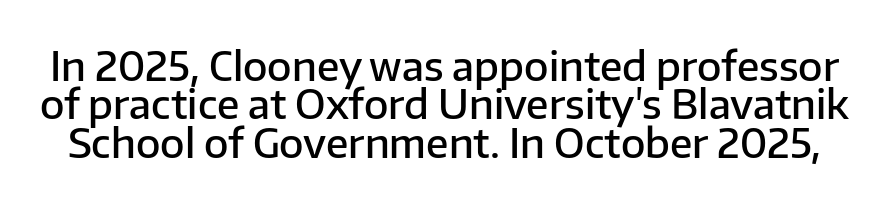
Cramped leading. Type style note: lacks serifs. Here the designer chose a conventional face with non-uniform glyph widths. Every character sits straight up, as roman type does. The space directly below the letters is spotless. Tracking value appears to be zero — textbook default spacing.
